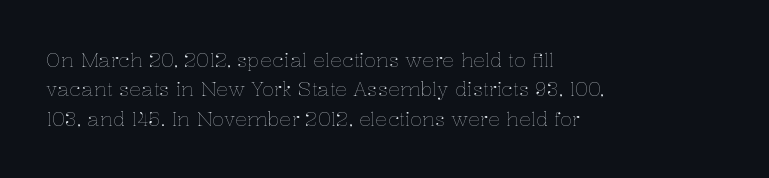
Q: Is the text bold? A: No.
Q: Is the text italic (slanted)? A: No, it is upright.
Q: Is the text underlined? A: No.
Q: How is the paragraph aligned? A: Left-aligned.
Q: Is the spacing between letters normal or unusually wide? A: Normal.
Q: Is the spacing between lines tight, normal or loose? A: Normal.
